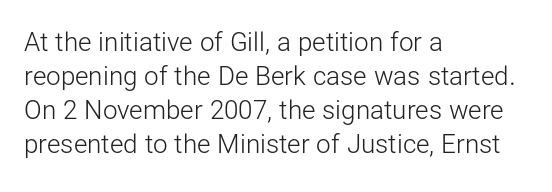
Descenders are the only things crossing below the line. All the whitespace from short lines collects on the right. Characters remain perfectly vertical along every line. The letters sit at their default tracking, neither squeezed nor spread.
